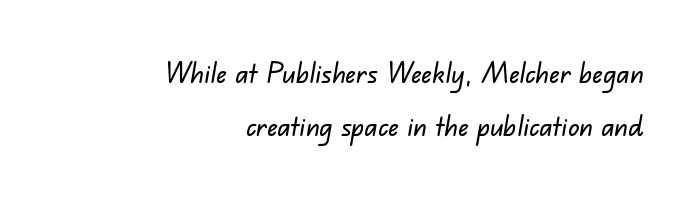
The baseline area is clear. Glyph-to-glyph distance matches everyday printed text. A typesetter would label this face a sans. These lines are rendered in a variable-pitch font. A student would call this right alignment; a typographer would say flush right, rag left.
